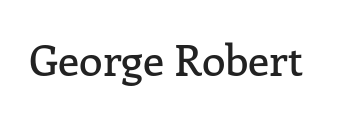
{"serif": "yes", "italic": "no", "width": "normal", "stroke_contrast": "low", "x_height": "medium", "monospaced": "no", "underline": "no", "letter_spacing": "normal", "letter_spacing_em": 0.0, "glyph_px": 43}
